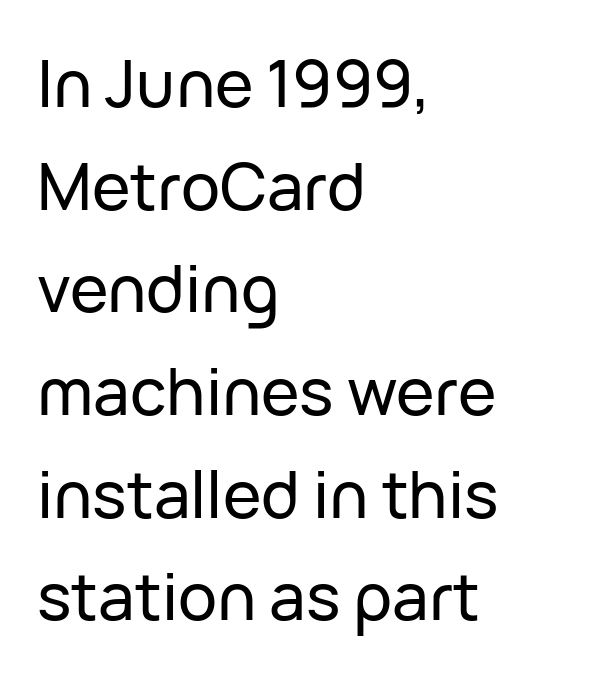
{"serif": "no", "italic": "no", "width": "normal", "stroke_contrast": "low", "x_height": "medium", "monospaced": "no", "underline": "no", "align": "left", "line_spacing": "normal", "line_spacing_ratio": 1.58, "letter_spacing": "normal", "letter_spacing_em": 0.0, "glyph_px": 65}
